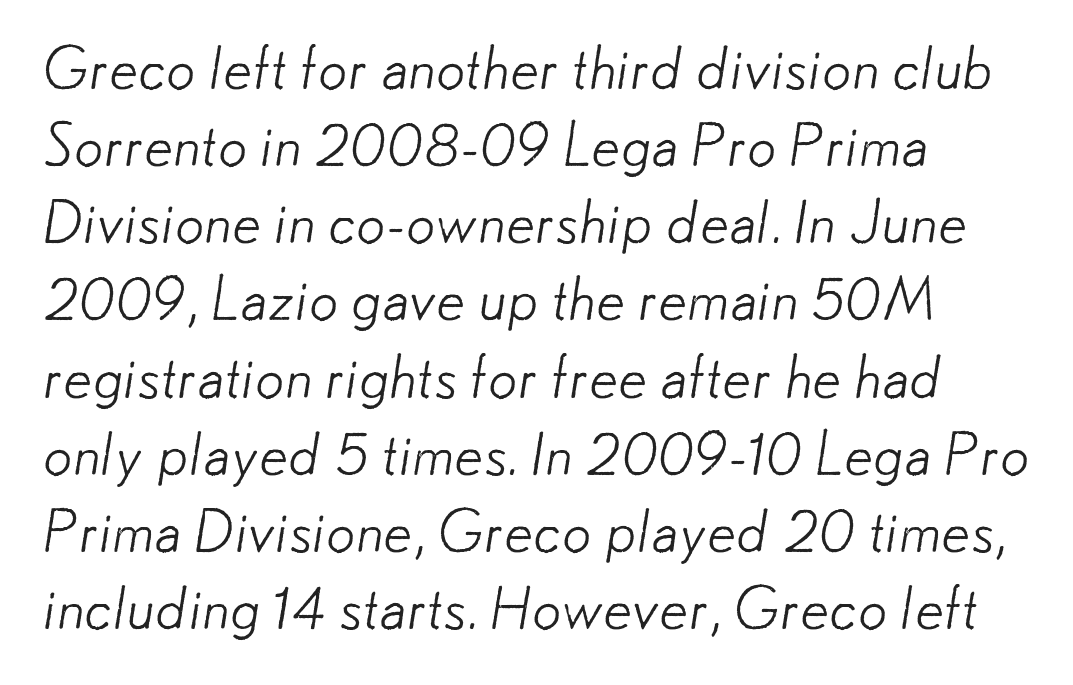
The image shows 58 px light sans-serif type; set left-aligned, normal line spacing (1.33x), normal letter spacing, not underlined; low stroke contrast and a small x-height.
